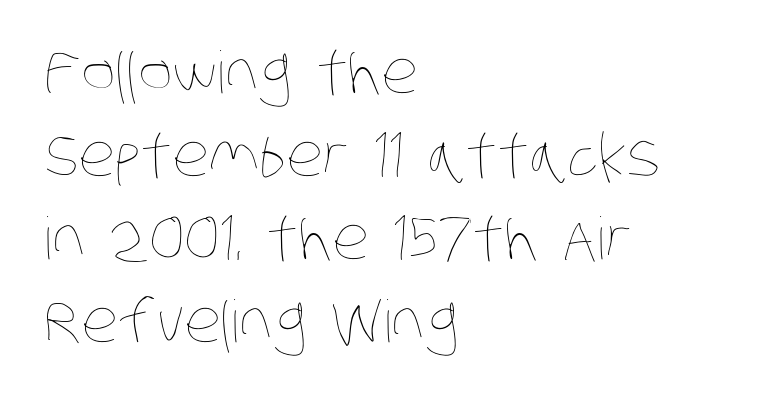
The image shows 58 px thin, condensed type; set left-aligned, normal line spacing (1.43x), normal letter spacing, not underlined; low stroke contrast and a large x-height.
